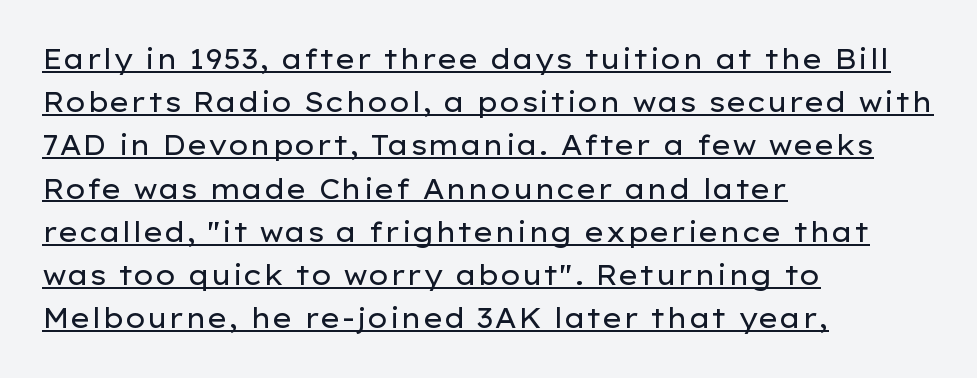
The image shows 27 px text type, upright; set left-aligned, normal line spacing (1.6x), normal letter spacing, underlined.
